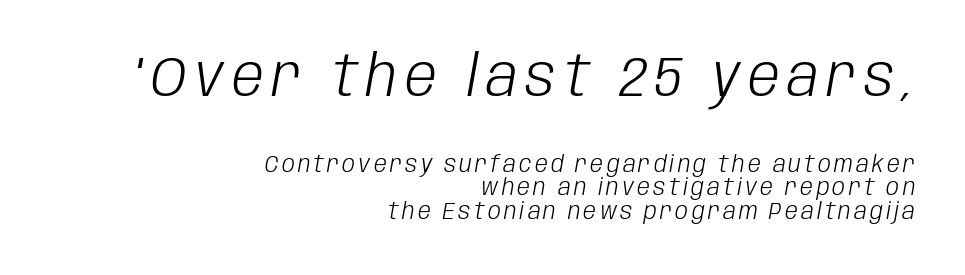
The image shows 57 px light, condensed type, italic (leaning right); set right-aligned, tight line spacing (1.01x), not underlined; the first (top) block is 2.48x larger; low stroke contrast and a large x-height.
